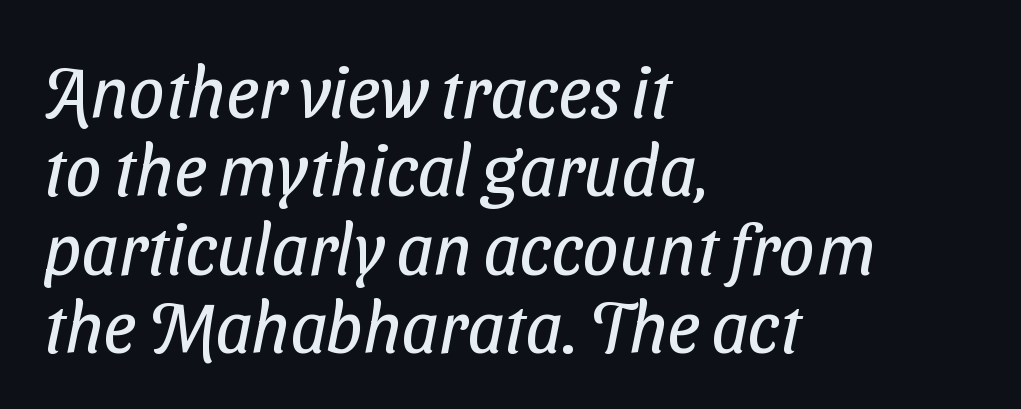
The image shows 72 px regular-weight, condensed sans-serif type; set left-aligned, tight line spacing (1.09x), normal letter spacing, not underlined; low stroke contrast and a medium x-height.
